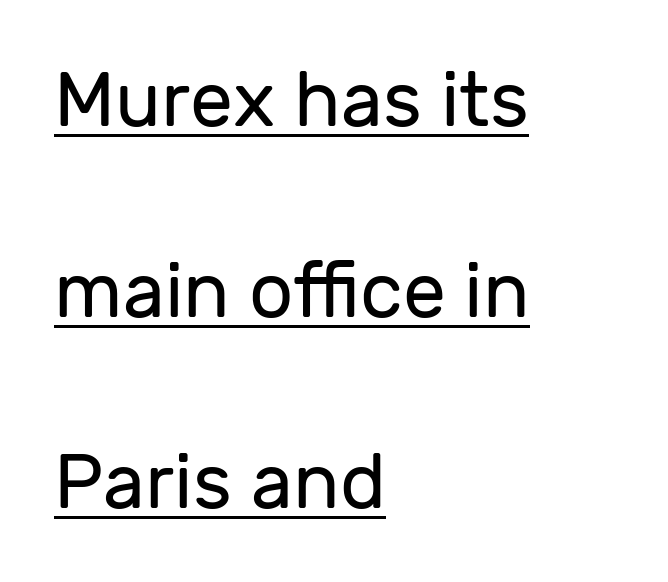
Q: Is the text bold? A: No.
Q: Is the text italic (slanted)? A: No, it is upright.
Q: Is the typeface a serif or a sans-serif typeface? A: Sans-serif.
Q: Is the text underlined? A: Yes.
Q: How is the paragraph aligned? A: Left-aligned.
Q: Is the spacing between letters normal or unusually wide? A: Normal.
Q: Is the spacing between lines tight, normal or loose? A: Loose.
Q: Width (condensed, normal, or wide)? A: Normal.
Q: Stroke contrast? A: Low.
Q: x-height? A: Medium.
Q: Monospaced? A: No.
